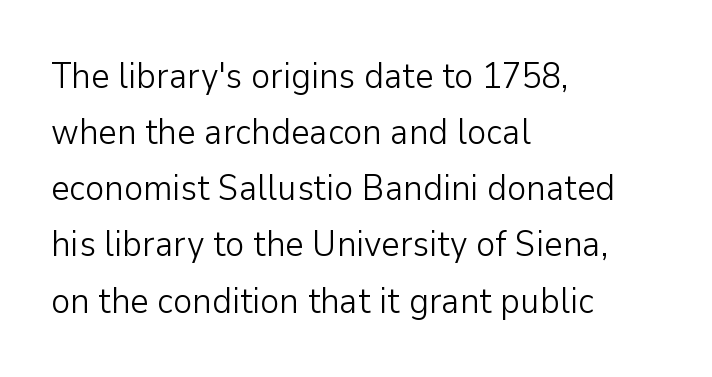
Q: Is the text bold? A: No.
Q: Is the text italic (slanted)? A: No, it is upright.
Q: Is the typeface a serif or a sans-serif typeface? A: Sans-serif.
Q: Is the text underlined? A: No.
Q: How is the paragraph aligned? A: Left-aligned.
Q: Is the spacing between letters normal or unusually wide? A: Normal.
Q: Is the spacing between lines tight, normal or loose? A: Normal.
Q: Width (condensed, normal, or wide)? A: Normal.
Q: Stroke contrast? A: Low.
Q: x-height? A: Medium.
Q: Monospaced? A: No.
